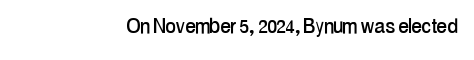
{"italic": "no", "underline": "no", "letter_spacing": "normal", "letter_spacing_em": 0.0, "glyph_px": 25}
